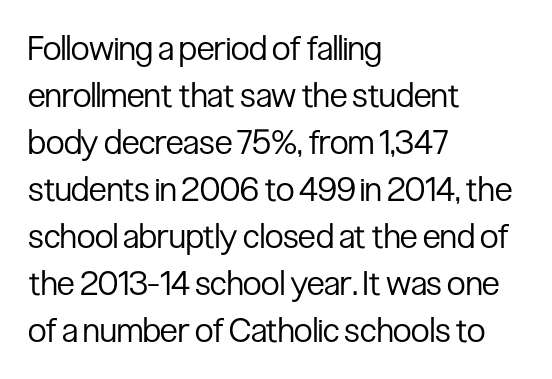
Q: Is the text bold? A: No.
Q: Is the text italic (slanted)? A: No, it is upright.
Q: Is the typeface a serif or a sans-serif typeface? A: Sans-serif.
Q: Is the text underlined? A: No.
Q: How is the paragraph aligned? A: Left-aligned.
Q: Is the spacing between letters normal or unusually wide? A: Normal.
Q: Is the spacing between lines tight, normal or loose? A: Normal.
Q: Width (condensed, normal, or wide)? A: Condensed.
Q: Stroke contrast? A: Low.
Q: x-height? A: Medium.
Q: Monospaced? A: No.
